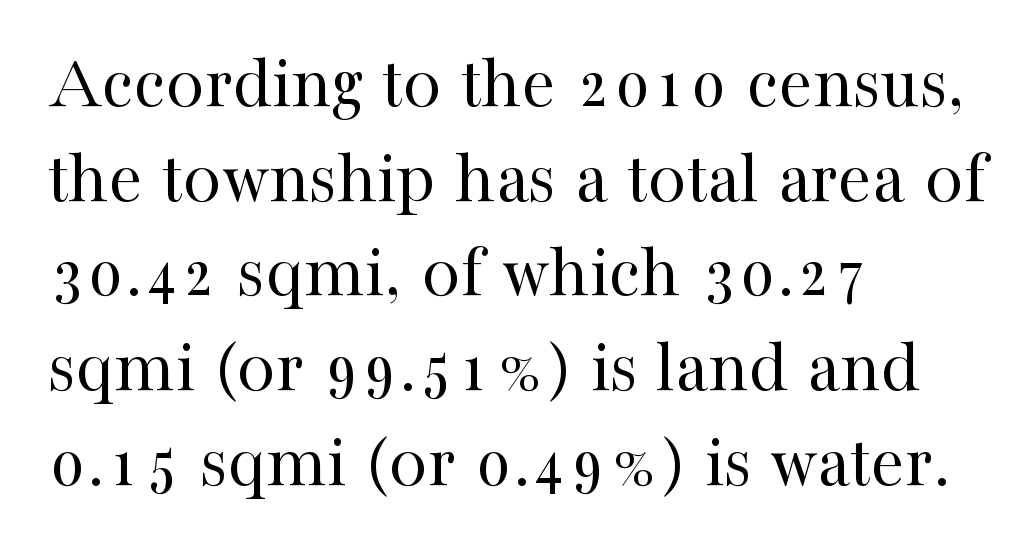
The image shows 77 px regular-weight serif type, upright; set left-aligned, line spacing 1.23x, normal letter spacing, not underlined; high stroke contrast and a medium x-height.
